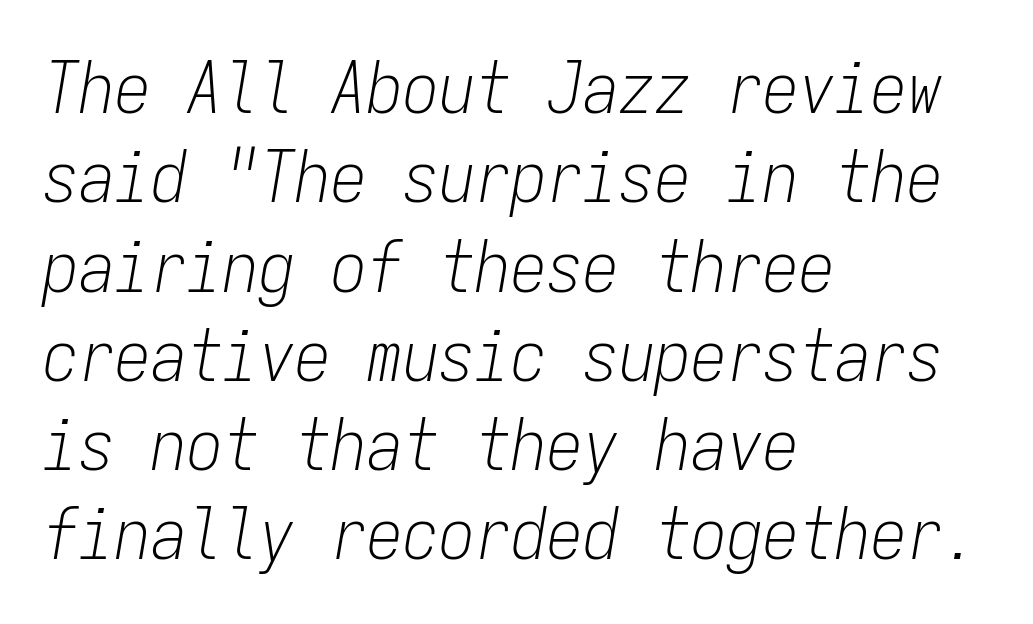
Q: Is the text bold? A: No.
Q: Is the text italic (slanted)? A: Yes, it leans right by about 9 degrees.
Q: Is the text underlined? A: No.
Q: How is the paragraph aligned? A: Left-aligned.
Q: Is the spacing between letters normal or unusually wide? A: Normal.
Q: Width (condensed, normal, or wide)? A: Condensed.
Q: Stroke contrast? A: Low.
Q: x-height? A: Medium.
Q: Monospaced? A: Yes.
